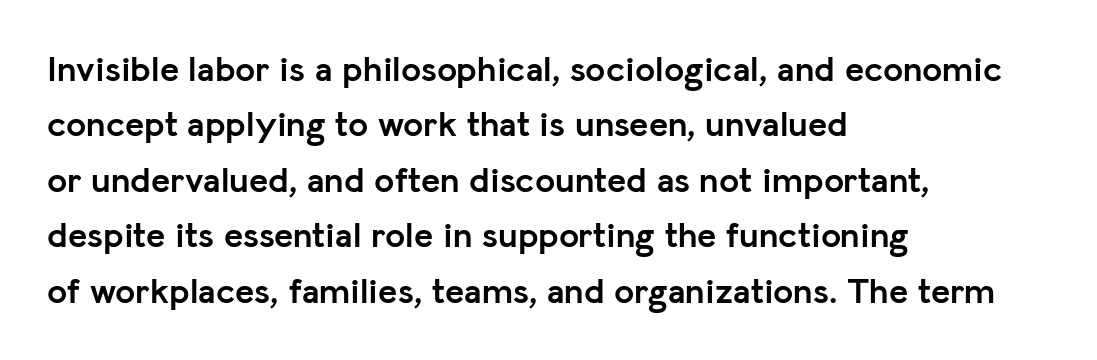
Q: Is the text bold? A: Yes.
Q: Is the text italic (slanted)? A: No, it is upright.
Q: Is the typeface a serif or a sans-serif typeface? A: Sans-serif.
Q: Is the text underlined? A: No.
Q: How is the paragraph aligned? A: Left-aligned.
Q: Is the spacing between letters normal or unusually wide? A: Normal.
Q: Is the spacing between lines tight, normal or loose? A: Normal.
Q: Width (condensed, normal, or wide)? A: Normal.
Q: Stroke contrast? A: Low.
Q: x-height? A: Medium.
Q: Monospaced? A: No.
